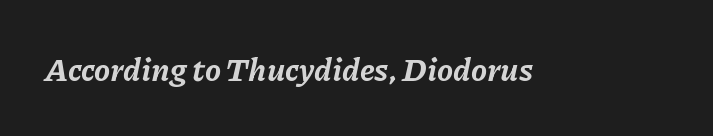
{"italic": "yes", "lean": "right", "slant_degrees": 11, "bold": "yes", "weight": "bold", "width": "normal", "stroke_contrast": "low", "x_height": "medium", "monospaced": "no", "underline": "no", "letter_spacing": "normal", "letter_spacing_em": 0.0, "glyph_px": 32}
